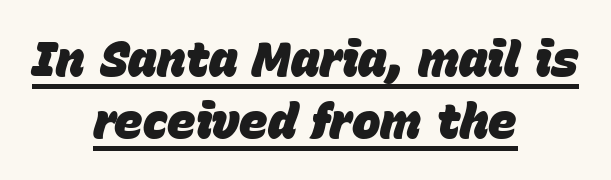
Q: Is the text bold? A: Yes.
Q: Is the text italic (slanted)? A: Yes, it leans right by about 15 degrees.
Q: Is the text underlined? A: Yes.
Q: How is the paragraph aligned? A: Centered.
Q: Is the spacing between letters normal or unusually wide? A: Normal.
Q: Is the spacing between lines tight, normal or loose? A: Normal.
Q: Width (condensed, normal, or wide)? A: Normal.
Q: Stroke contrast? A: Low.
Q: x-height? A: Large.
Q: Monospaced? A: No.
